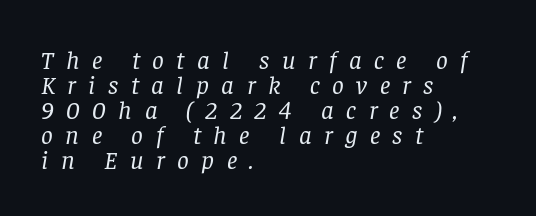
This is not heavy type; no bold has been used. You could only call the tracking loose — the letters float apart. Each line starts at the same left margin while the right side varies. Yep, that's italic — everything's leaning.
